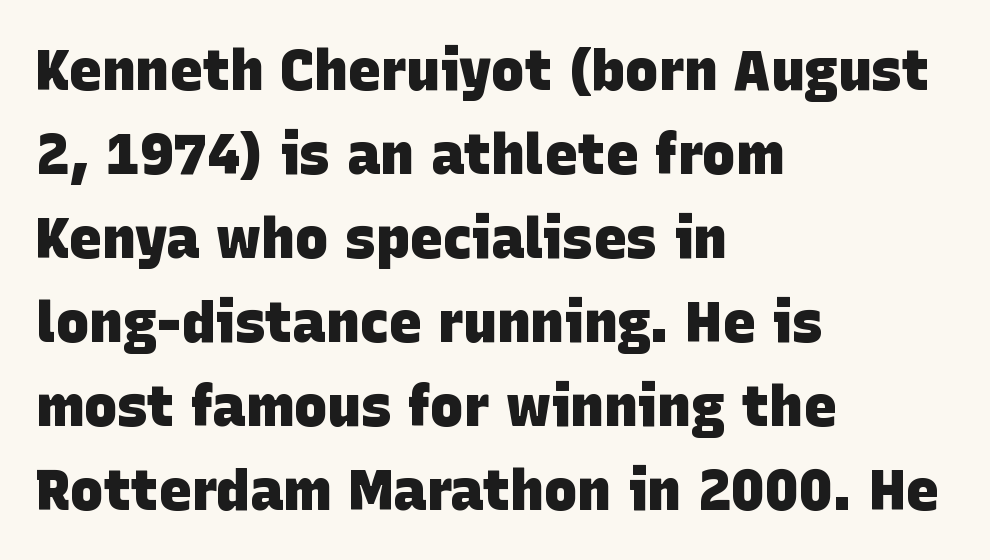
Q: Is the text bold? A: Yes.
Q: Is the typeface a serif or a sans-serif typeface? A: Sans-serif.
Q: Is the text underlined? A: No.
Q: How is the paragraph aligned? A: Left-aligned.
Q: Is the spacing between letters normal or unusually wide? A: Normal.
Q: Is the spacing between lines tight, normal or loose? A: Normal.
Q: Width (condensed, normal, or wide)? A: Normal.
Q: Stroke contrast? A: Low.
Q: x-height? A: Large.
Q: Monospaced? A: No.
